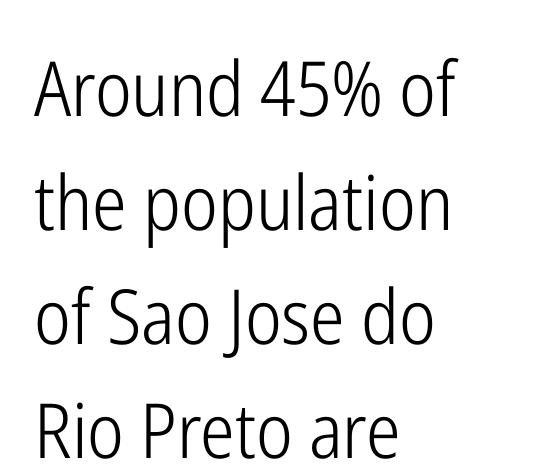
Q: Is the text bold? A: No.
Q: Is the text italic (slanted)? A: No, it is upright.
Q: Is the typeface a serif or a sans-serif typeface? A: Sans-serif.
Q: Is the text underlined? A: No.
Q: How is the paragraph aligned? A: Left-aligned.
Q: Is the spacing between letters normal or unusually wide? A: Normal.
Q: Is the spacing between lines tight, normal or loose? A: Normal.
Q: Width (condensed, normal, or wide)? A: Condensed.
Q: Stroke contrast? A: Low.
Q: x-height? A: Medium.
Q: Monospaced? A: No.
